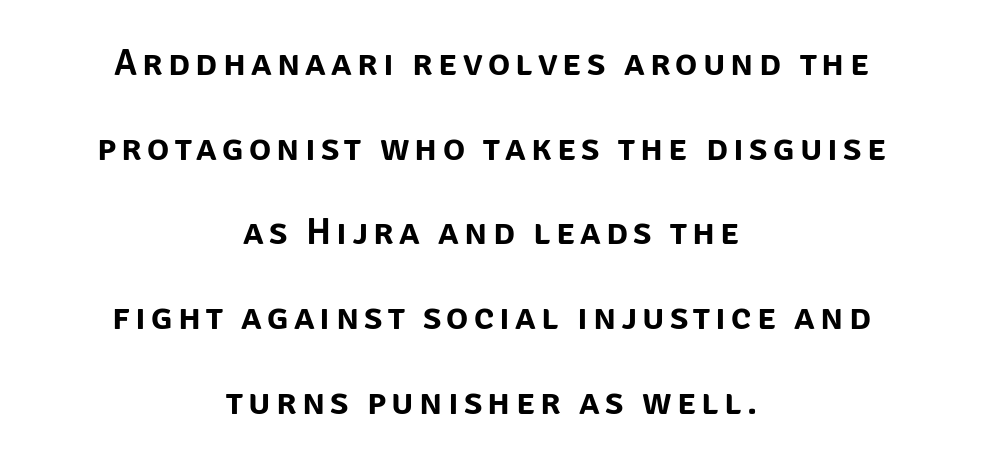
{"serif": "no", "italic": "no", "width": "normal", "stroke_contrast": "low", "x_height": "large", "monospaced": "no", "underline": "no", "align": "center", "line_spacing": "loose", "line_spacing_ratio": 2.29, "glyph_px": 37}
